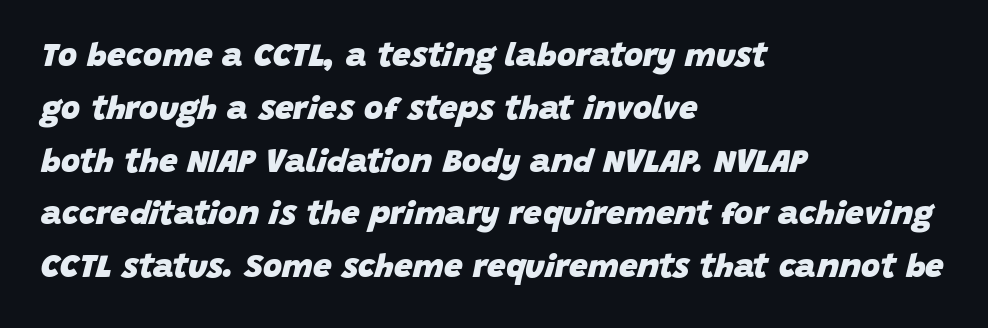
A bare baseline throughout the passage. Do the characters align in a grid? No, the font is proportional. This is heavy type, rendered in bold. These lines keep a tight, regular rhythm from letter to letter.
